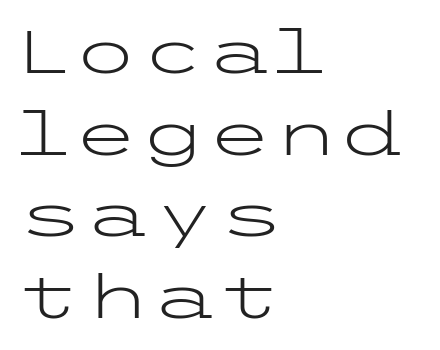
The image shows 61 px light, wide sans-serif type, upright; set left-aligned, normal line spacing (1.34x), normal letter spacing, not underlined; low stroke contrast and a medium x-height.
